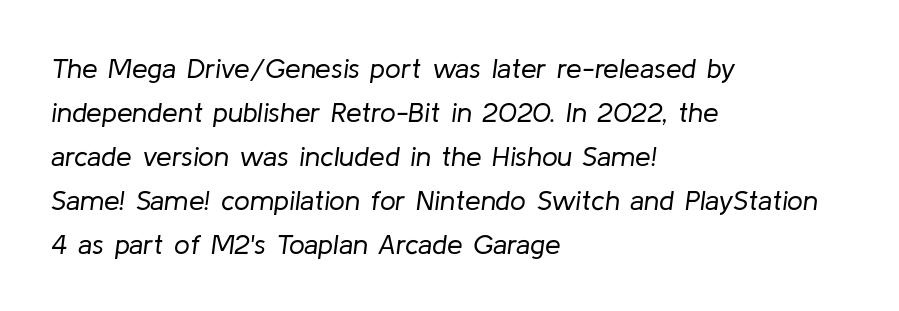
The image shows 28 px regular-weight type, italic (leaning right); set left-aligned, normal line spacing (1.57x), normal letter spacing, not underlined; low stroke contrast and a medium x-height.
